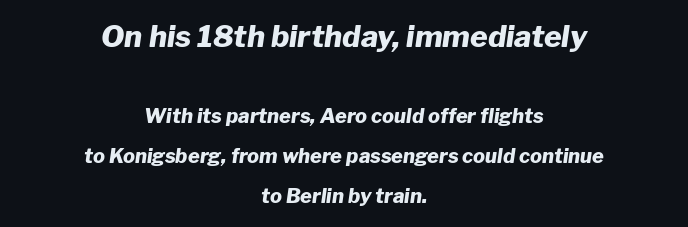
{"italic": "yes", "lean": "right", "slant_degrees": 8, "bold": "yes", "weight": "heavy", "width": "normal", "stroke_contrast": "low", "x_height": "medium", "monospaced": "no", "underline": "no", "align": "center", "line_spacing": "loose", "line_spacing_ratio": 2.02, "letter_spacing": "normal", "letter_spacing_em": 0.0, "larger_block": "first", "size_ratio": 1.5, "glyph_px": 30}
